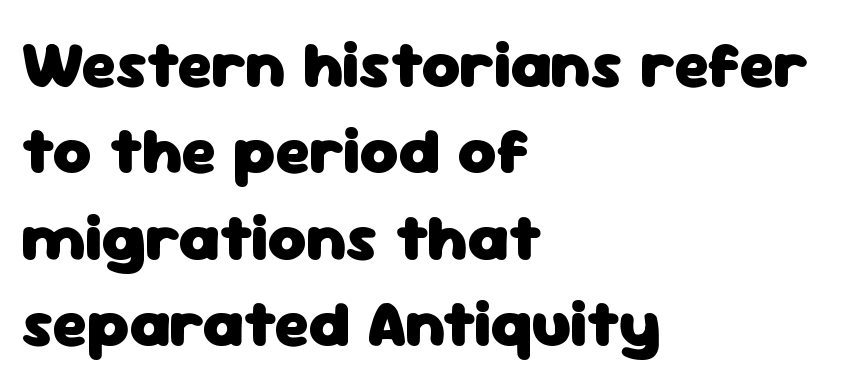
Q: Is the text bold? A: Yes.
Q: Is the text italic (slanted)? A: No, it is upright.
Q: Is the typeface a serif or a sans-serif typeface? A: Sans-serif.
Q: Is the text underlined? A: No.
Q: How is the paragraph aligned? A: Left-aligned.
Q: Is the spacing between letters normal or unusually wide? A: Normal.
Q: Is the spacing between lines tight, normal or loose? A: Normal.
Q: Width (condensed, normal, or wide)? A: Normal.
Q: Stroke contrast? A: Low.
Q: x-height? A: Medium.
Q: Monospaced? A: No.
